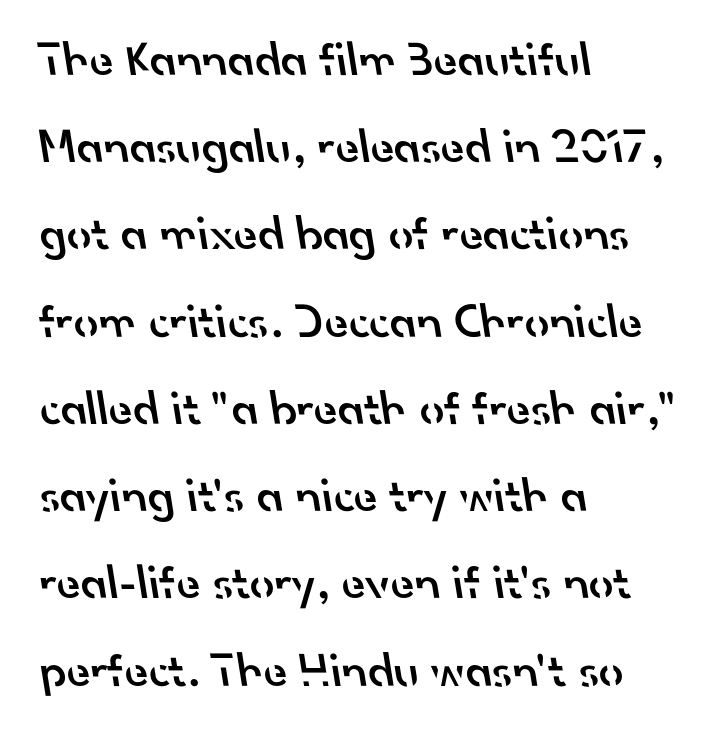
The image shows 49 px semibold sans-serif type; set left-aligned, line spacing 1.78x, normal letter spacing, not underlined; low stroke contrast and a small x-height.
